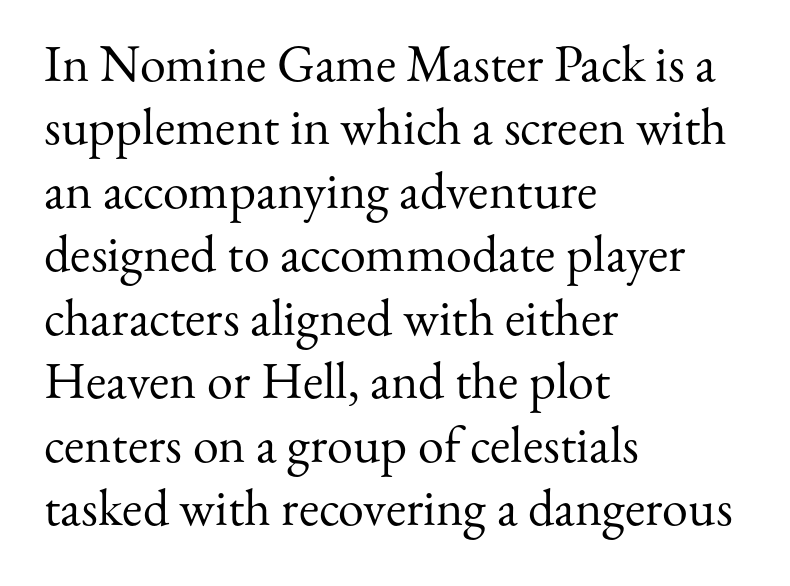
{"serif": "yes", "italic": "no", "bold": "no", "weight": "regular", "width": "normal", "stroke_contrast": "medium", "x_height": "small", "monospaced": "no", "underline": "no", "align": "left", "line_spacing_ratio": 1.22, "letter_spacing": "normal", "letter_spacing_em": 0.0, "glyph_px": 52}
